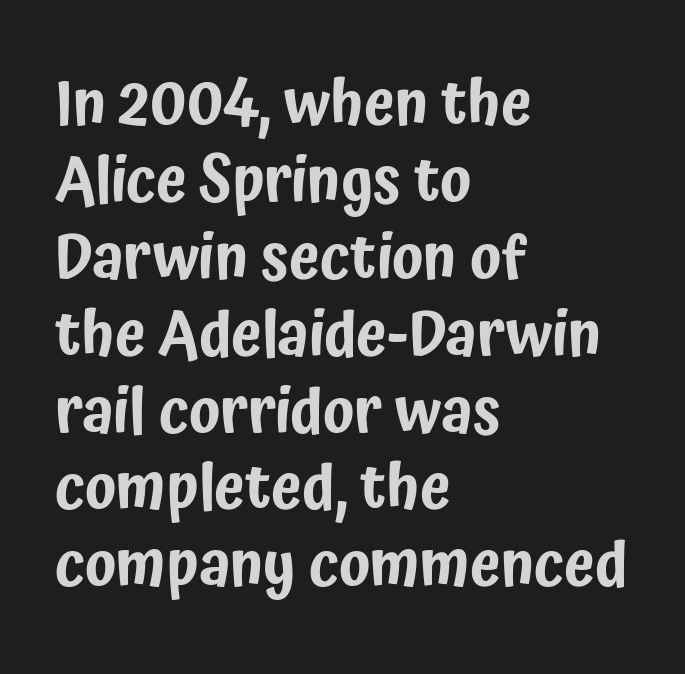
The foot of each line stays bare and open. Does the type have serifs? No, each stem ends abruptly. Compared with typical body copy, the letter spacing here is the same. A roman cut, with each character standing at attention.
